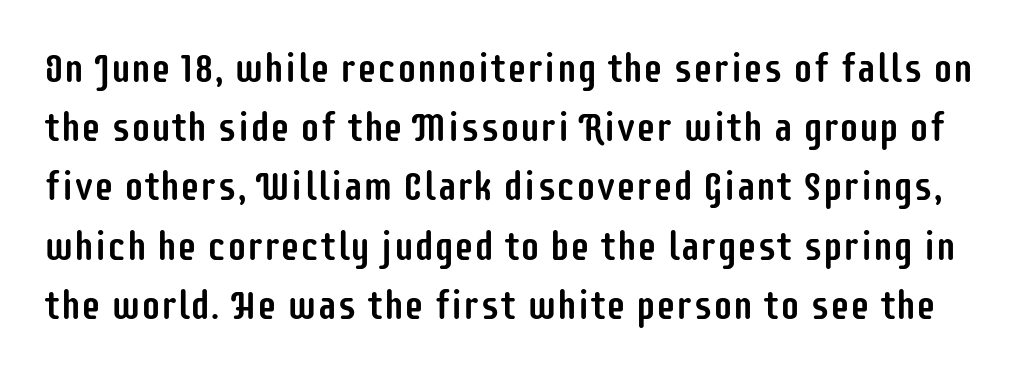
{"serif": "no", "italic": "no", "width": "condensed", "stroke_contrast": "low", "x_height": "large", "monospaced": "no", "underline": "no", "line_spacing": "normal", "line_spacing_ratio": 1.48, "letter_spacing": "normal", "letter_spacing_em": 0.0, "glyph_px": 40}
